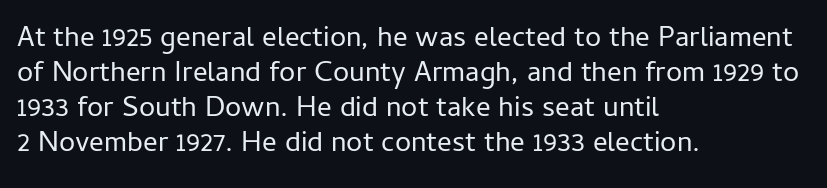
The image shows 29 px regular-weight sans-serif type, upright; set left-aligned, line spacing 1.21x, normal letter spacing, not underlined; low stroke contrast and a medium x-height.
